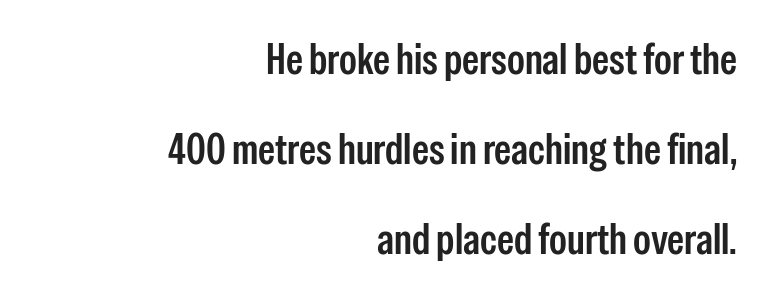
You could not count columns in this text — the font is proportionally spaced. The specimen omits any rule beneath the text block's lines. A sans-serif font was chosen for this passage. Caption: standard tracking, unaltered.
